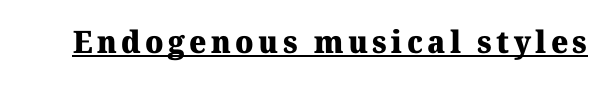
The designer went with a serif here, giving each stem small feet. The letters advance in unequal steps, a hallmark of proportional type. The characters look thick and weighty, a clear bold. Compared with undecorated copy, this sample adds a rule below the words.
